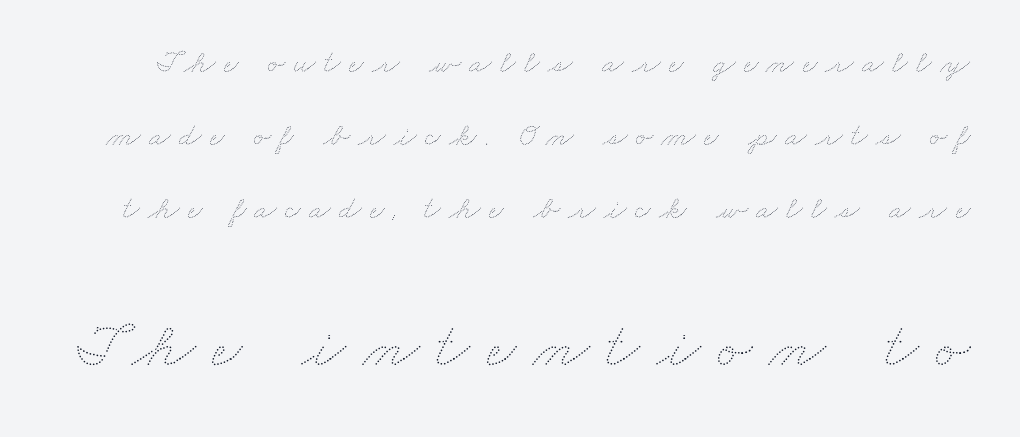
{"bold": "no", "weight": "thin", "width": "wide", "stroke_contrast": "medium", "x_height": "small", "monospaced": "no", "underline": "no", "line_spacing": "loose", "line_spacing_ratio": 2.28, "letter_spacing": "wide", "letter_spacing_em": 0.26, "larger_block": "second", "size_ratio": 2.03, "glyph_px": 65}
